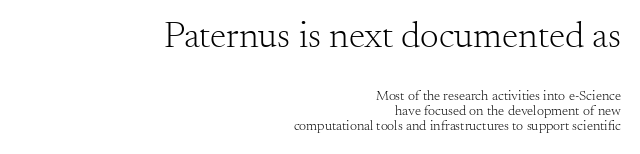
{"serif": "yes", "italic": "no", "bold": "no", "weight": "light", "width": "normal", "stroke_contrast": "medium", "x_height": "small", "monospaced": "no", "underline": "no", "align": "right", "line_spacing": "tight", "line_spacing_ratio": 1.09, "letter_spacing": "normal", "letter_spacing_em": 0.0, "larger_block": "first", "size_ratio": 2.64, "glyph_px": 37}
